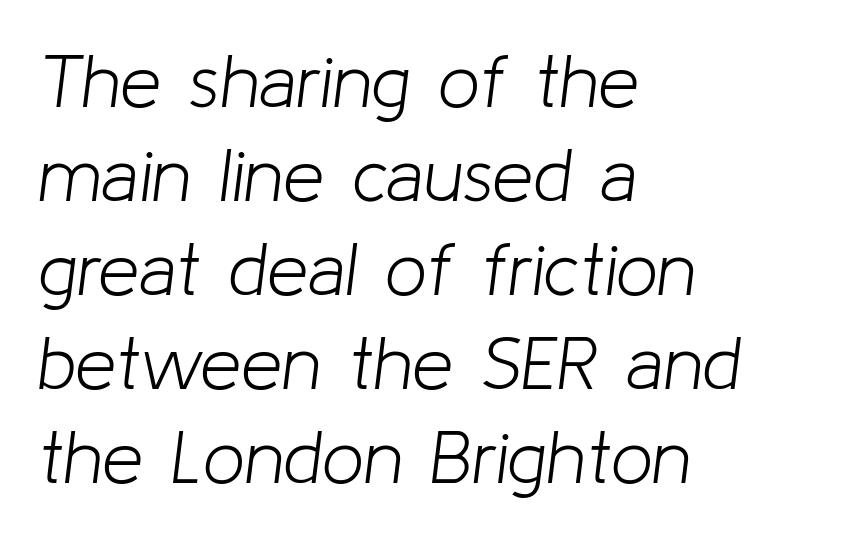
Q: Is the text bold? A: No.
Q: Is the text italic (slanted)? A: Yes, it leans right by about 8 degrees.
Q: Is the text underlined? A: No.
Q: How is the paragraph aligned? A: Left-aligned.
Q: Is the spacing between letters normal or unusually wide? A: Normal.
Q: Is the spacing between lines tight, normal or loose? A: Normal.
Q: Width (condensed, normal, or wide)? A: Normal.
Q: Stroke contrast? A: Low.
Q: x-height? A: Medium.
Q: Monospaced? A: No.
